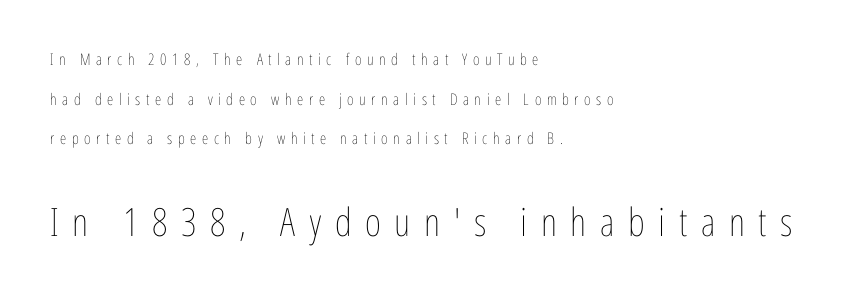
The image shows 39 px thin, condensed type, upright; set left-aligned, loose line spacing (2.48x), unusually wide letter spacing (+0.35 em), not underlined; the second (bottom) block is 2.44x larger; low stroke contrast and a medium x-height.
